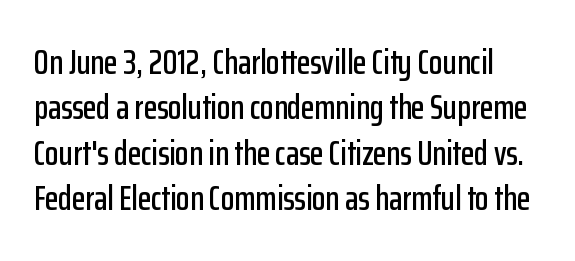
{"serif": "no", "italic": "no", "width": "condensed", "stroke_contrast": "low", "x_height": "medium", "monospaced": "no", "underline": "no", "line_spacing": "normal", "line_spacing_ratio": 1.3, "letter_spacing": "normal", "letter_spacing_em": 0.0, "glyph_px": 35}
